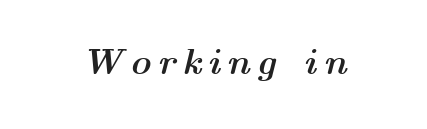
Rendered with sloped, italic letterforms. The passage shown is typed in a proportional face where columns would drift. Every letter is thick-stroked: bold, no question. Plain, unruled lines of type.
